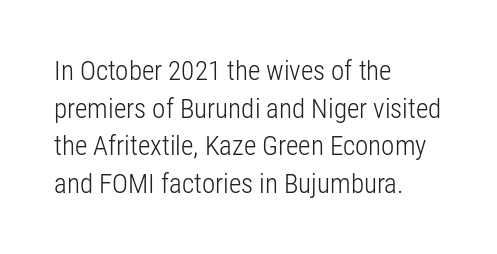
{"italic": "no", "bold": "no", "underline": "no", "align": "left", "line_spacing": "normal", "line_spacing_ratio": 1.39, "letter_spacing": "normal", "letter_spacing_em": 0.0, "glyph_px": 27}
